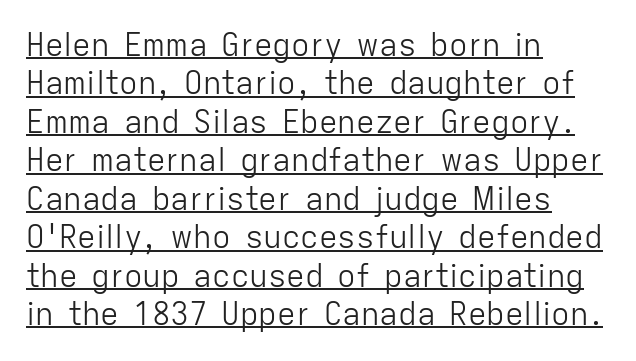
{"serif": "no", "italic": "no", "bold": "no", "weight": "light", "width": "normal", "stroke_contrast": "low", "x_height": "medium", "monospaced": "no", "underline": "yes", "align": "left", "line_spacing_ratio": 1.24, "letter_spacing": "normal", "letter_spacing_em": 0.0, "glyph_px": 31}
